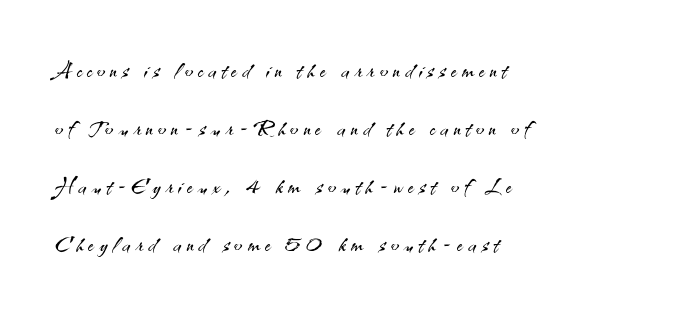
Q: Is the text bold? A: No.
Q: Is the text italic (slanted)? A: Yes.
Q: Is the typeface a serif or a sans-serif typeface? A: Sans-serif.
Q: Is the text underlined? A: No.
Q: How is the paragraph aligned? A: Left-aligned.
Q: Is the spacing between lines tight, normal or loose? A: Loose.
Q: Width (condensed, normal, or wide)? A: Normal.
Q: Stroke contrast? A: Medium.
Q: x-height? A: Small.
Q: Monospaced? A: No.
